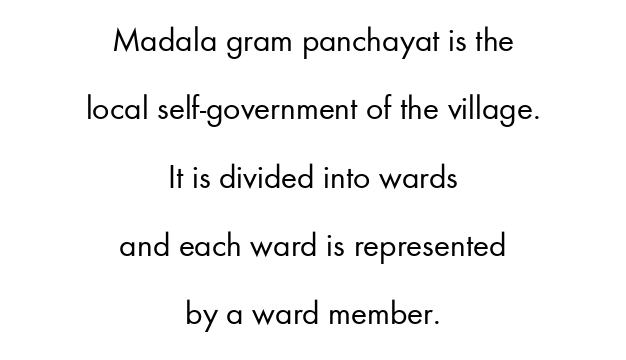
{"serif": "no", "italic": "no", "bold": "no", "weight": "regular", "width": "normal", "stroke_contrast": "low", "x_height": "small", "monospaced": "no", "underline": "no", "align": "center", "line_spacing": "loose", "line_spacing_ratio": 2.01, "letter_spacing": "normal", "letter_spacing_em": 0.0, "glyph_px": 34}
